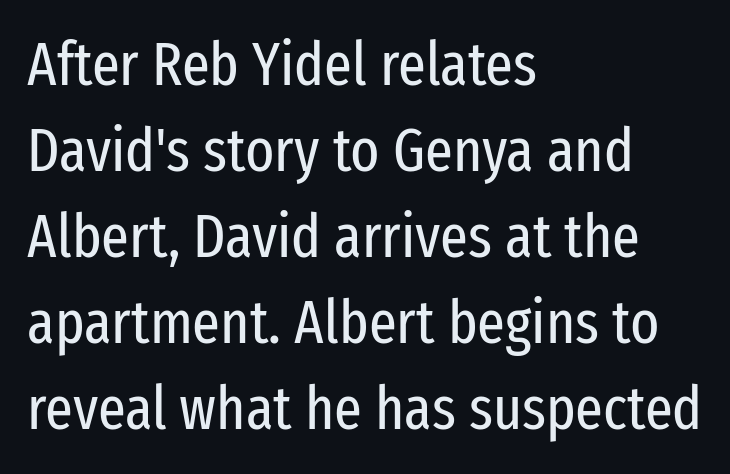
{"serif": "no", "italic": "no", "bold": "no", "weight": "regular", "width": "condensed", "stroke_contrast": "low", "x_height": "medium", "monospaced": "no", "underline": "no", "align": "left", "line_spacing": "normal", "line_spacing_ratio": 1.41, "letter_spacing": "normal", "letter_spacing_em": 0.0, "glyph_px": 61}
